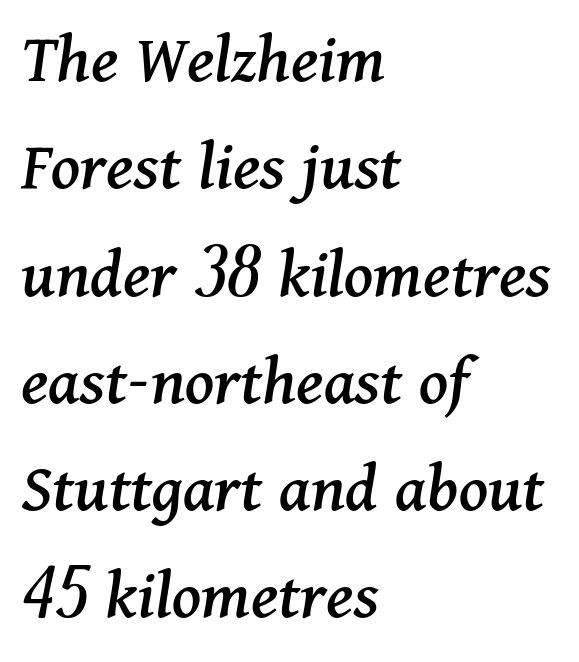
{"serif": "yes", "italic": "yes", "lean": "right", "slant_degrees": 11, "width": "normal", "stroke_contrast": "medium", "x_height": "medium", "monospaced": "no", "underline": "no", "align": "left", "line_spacing": "normal", "line_spacing_ratio": 1.49, "letter_spacing": "normal", "letter_spacing_em": 0.0, "glyph_px": 72}
